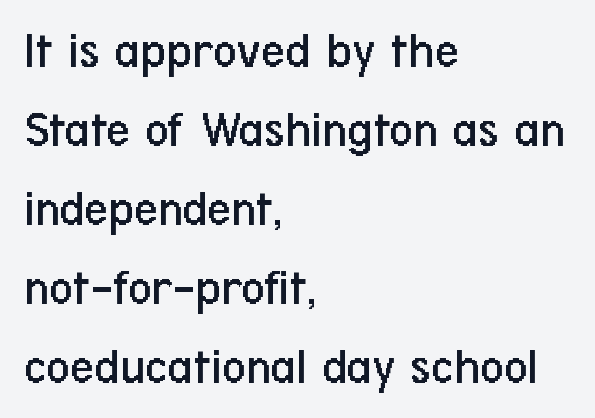
Q: Is the text bold? A: No.
Q: Is the text italic (slanted)? A: No, it is upright.
Q: Is the typeface a serif or a sans-serif typeface? A: Sans-serif.
Q: Is the text underlined? A: No.
Q: How is the paragraph aligned? A: Left-aligned.
Q: Is the spacing between letters normal or unusually wide? A: Normal.
Q: Is the spacing between lines tight, normal or loose? A: Normal.
Q: Width (condensed, normal, or wide)? A: Condensed.
Q: Stroke contrast? A: Low.
Q: x-height? A: Medium.
Q: Monospaced? A: No.
